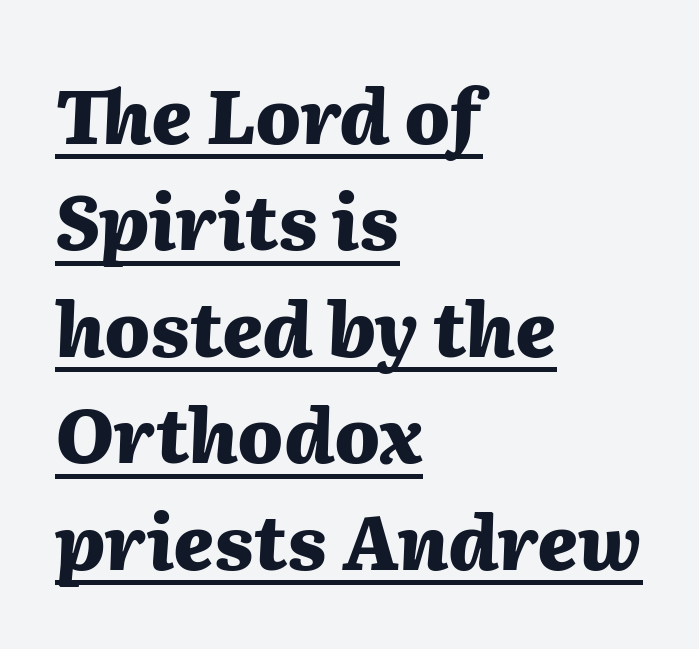
Tracking value appears to be zero — textbook default spacing. Caption: multi-line text, flush left, ragged right. What weight is shown? A full bold with thick strokes. This sample carries an underscore along the baseline area. When letters slant like this, we call the style italic.
